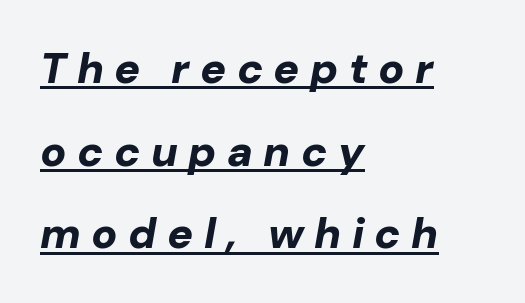
{"italic": "yes", "lean": "right", "slant_degrees": 10, "bold": "yes", "weight": "bold", "width": "normal", "stroke_contrast": "low", "x_height": "medium", "monospaced": "no", "underline": "yes", "align": "left", "line_spacing": "loose", "line_spacing_ratio": 1.92, "letter_spacing": "wide", "letter_spacing_em": 0.24, "glyph_px": 43}
